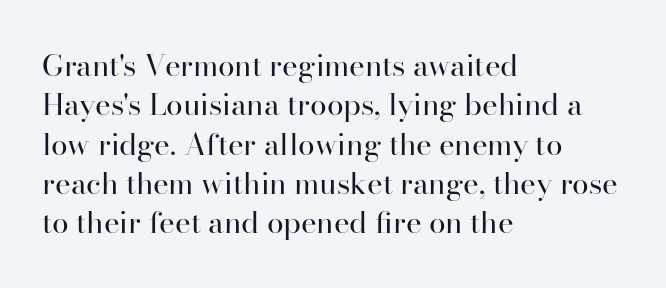
Default kerning and tracking; the words read as compact shapes. The characters are drawn with everyday or finer stroke widths. Only glyphs here, with clear space below each row. Letterform terminals end in serifs throughout the passage.
